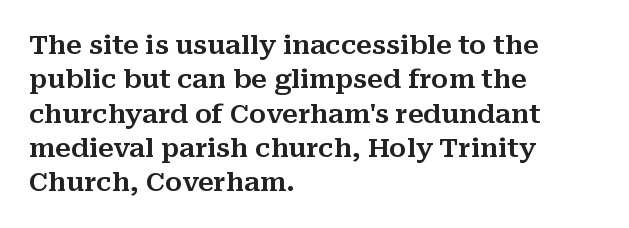
The image shows 26 px text type, upright; set left-aligned, normal line spacing (1.32x), normal letter spacing, not underlined.
